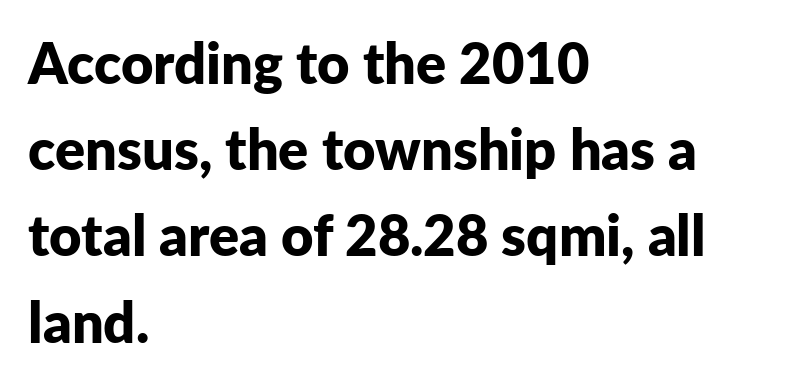
{"serif": "no", "italic": "no", "bold": "yes", "weight": "bold", "width": "normal", "stroke_contrast": "low", "x_height": "medium", "monospaced": "no", "underline": "no", "align": "left", "line_spacing": "normal", "line_spacing_ratio": 1.54, "letter_spacing": "normal", "letter_spacing_em": 0.0, "glyph_px": 56}
